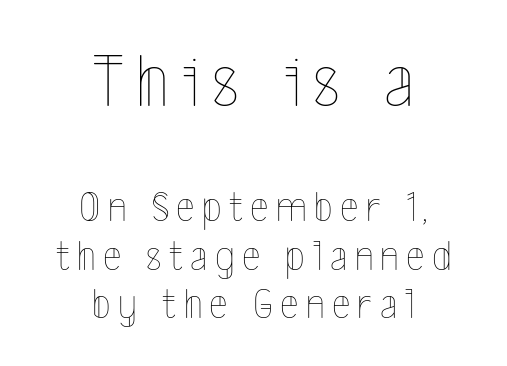
Q: Is the text bold? A: No.
Q: Is the text italic (slanted)? A: No, it is upright.
Q: Is the text underlined? A: No.
Q: How is the paragraph aligned? A: Centered.
Q: Is the spacing between lines tight, normal or loose? A: Tight.
Q: Which block of text is set in a larger size, the first (top) or the second (bottom)? A: The first (top) one.
Q: Width (condensed, normal, or wide)? A: Condensed.
Q: x-height? A: Medium.
Q: Monospaced? A: No.
